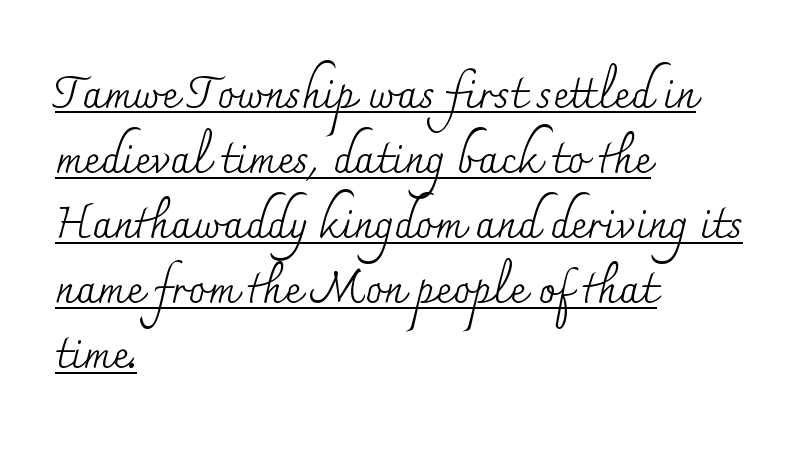
{"serif": "yes", "bold": "no", "weight": "regular", "width": "normal", "stroke_contrast": "medium", "x_height": "small", "monospaced": "no", "underline": "yes", "align": "left", "line_spacing": "normal", "line_spacing_ratio": 1.48, "letter_spacing": "normal", "letter_spacing_em": 0.0, "glyph_px": 44}
